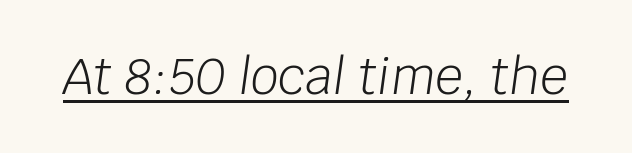
The image shows 49 px light type, italic (leaning right); set normal letter spacing, underlined; low stroke contrast and a large x-height.
